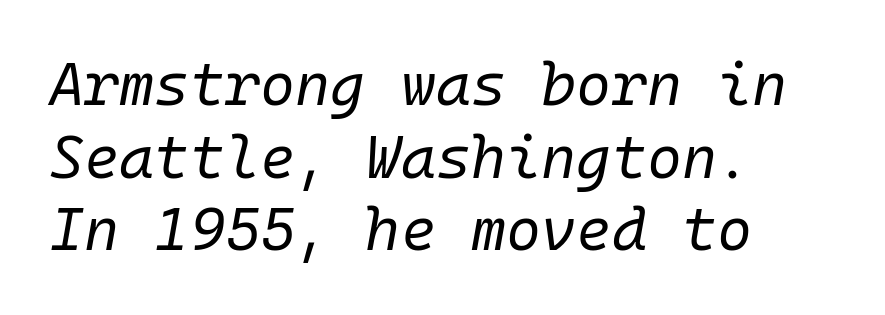
Tracking here is standard; glyphs follow each other at the usual distance. Weight: regular or lighter. Tall strokes in this sample are angled rather than plumb. The face used here is monospaced, like something from a code editor.
